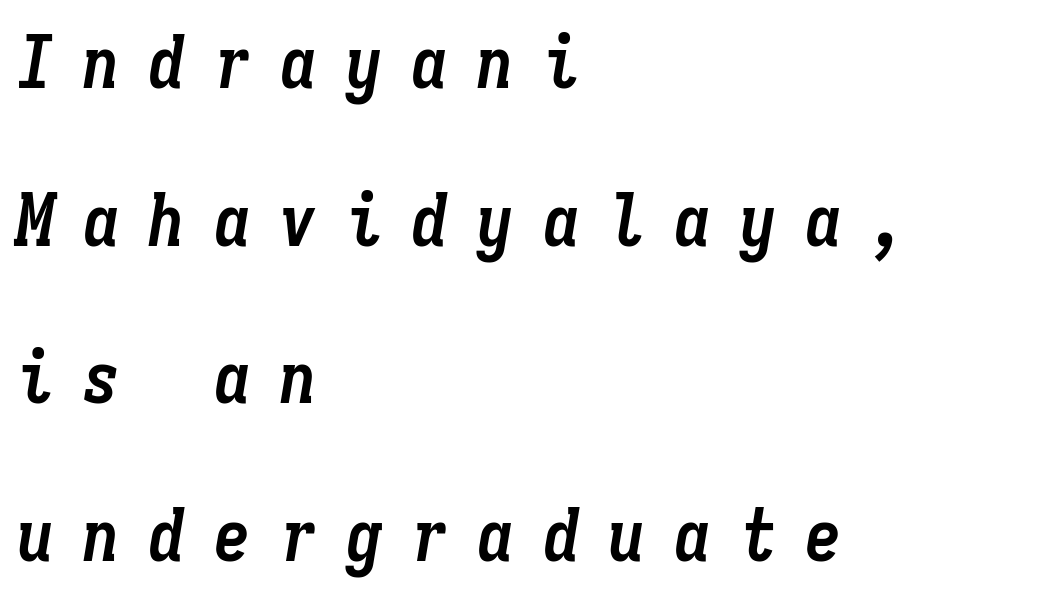
The image shows 73 px semibold, condensed type, italic (leaning right), monospaced; set left-aligned, loose line spacing (2.16x), unusually wide letter spacing (+0.4 em), not underlined; low stroke contrast and a medium x-height.
